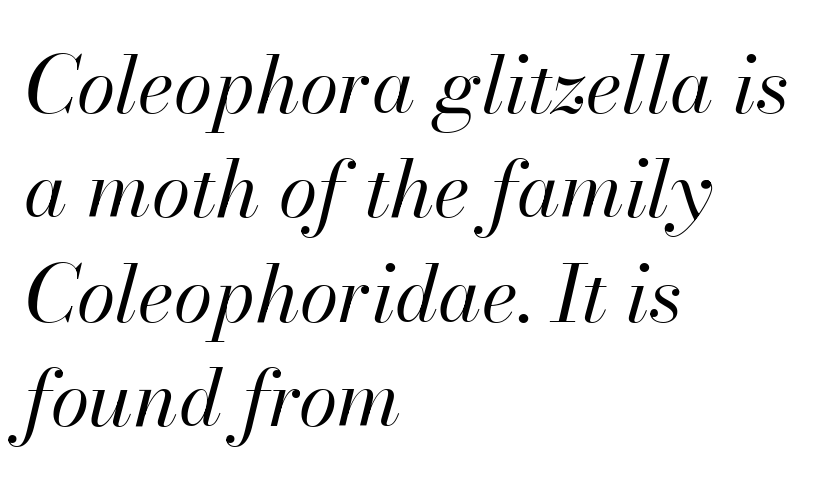
The image shows 79 px regular-weight type, italic (leaning right); set left-aligned, normal line spacing (1.32x), normal letter spacing, not underlined; high stroke contrast and a small x-height.
